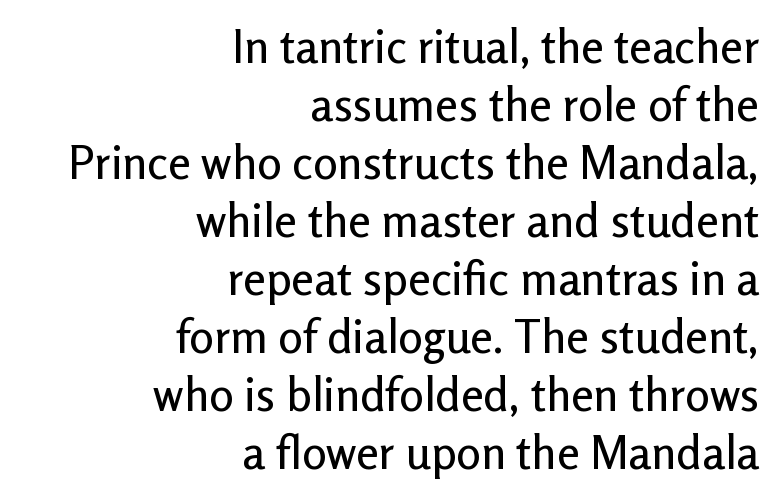
Q: Is the text italic (slanted)? A: No, it is upright.
Q: Is the typeface a serif or a sans-serif typeface? A: Sans-serif.
Q: Is the text underlined? A: No.
Q: How is the paragraph aligned? A: Right-aligned.
Q: Is the spacing between letters normal or unusually wide? A: Normal.
Q: Is the spacing between lines tight, normal or loose? A: Normal.
Q: Width (condensed, normal, or wide)? A: Normal.
Q: Stroke contrast? A: Low.
Q: x-height? A: Medium.
Q: Monospaced? A: No.
